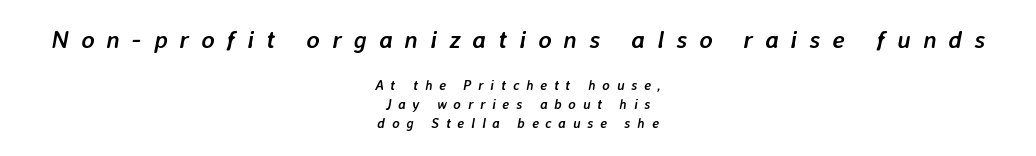
Q: Is the text bold? A: Yes.
Q: Is the text italic (slanted)? A: Yes, it leans right by about 7 degrees.
Q: Is the text underlined? A: No.
Q: How is the paragraph aligned? A: Centered.
Q: Is the spacing between letters normal or unusually wide? A: Unusually wide.
Q: Is the spacing between lines tight, normal or loose? A: Normal.
Q: Which block of text is set in a larger size, the first (top) or the second (bottom)? A: The first (top) one.
